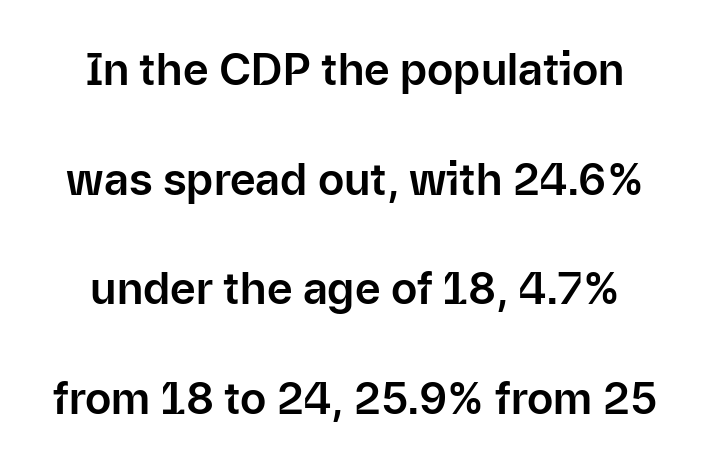
Q: Is the text italic (slanted)? A: No, it is upright.
Q: Is the typeface a serif or a sans-serif typeface? A: Sans-serif.
Q: Is the text underlined? A: No.
Q: Is the spacing between letters normal or unusually wide? A: Normal.
Q: Is the spacing between lines tight, normal or loose? A: Loose.
Q: Width (condensed, normal, or wide)? A: Normal.
Q: Stroke contrast? A: Low.
Q: x-height? A: Medium.
Q: Monospaced? A: No.
